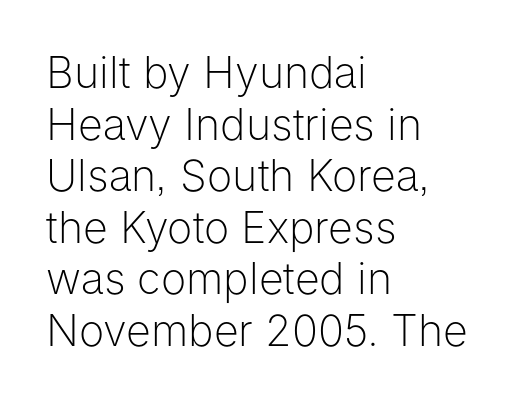
Q: Is the text bold? A: No.
Q: Is the text italic (slanted)? A: No, it is upright.
Q: Is the typeface a serif or a sans-serif typeface? A: Sans-serif.
Q: Is the text underlined? A: No.
Q: How is the paragraph aligned? A: Left-aligned.
Q: Is the spacing between letters normal or unusually wide? A: Normal.
Q: Width (condensed, normal, or wide)? A: Normal.
Q: Stroke contrast? A: Low.
Q: x-height? A: Medium.
Q: Monospaced? A: No.
